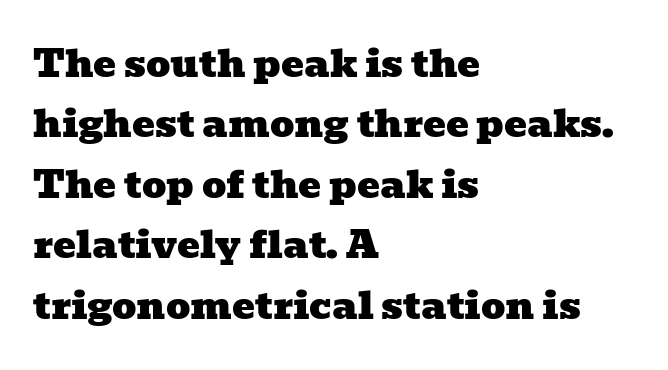
Q: Is the typeface a serif or a sans-serif typeface? A: Serif.
Q: Is the text underlined? A: No.
Q: How is the paragraph aligned? A: Left-aligned.
Q: Is the spacing between letters normal or unusually wide? A: Normal.
Q: Is the spacing between lines tight, normal or loose? A: Normal.
Q: Width (condensed, normal, or wide)? A: Wide.
Q: Stroke contrast? A: Low.
Q: x-height? A: Medium.
Q: Monospaced? A: No.
